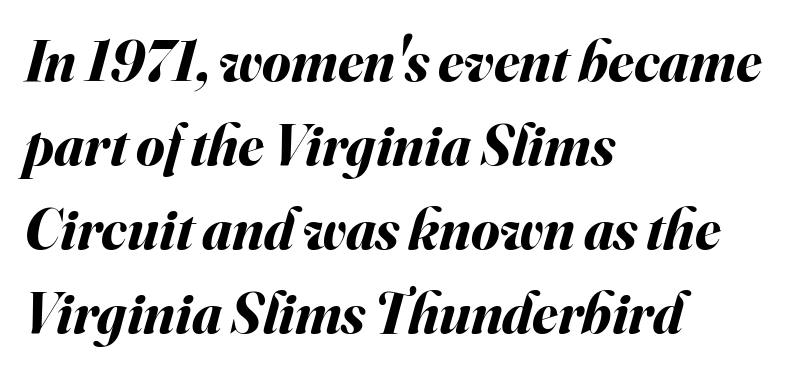
Q: Is the text bold? A: Yes.
Q: Is the text italic (slanted)? A: Yes, it leans right by about 16 degrees.
Q: Is the text underlined? A: No.
Q: How is the paragraph aligned? A: Left-aligned.
Q: Is the spacing between letters normal or unusually wide? A: Normal.
Q: Is the spacing between lines tight, normal or loose? A: Normal.
Q: Width (condensed, normal, or wide)? A: Normal.
Q: Stroke contrast? A: Medium.
Q: x-height? A: Small.
Q: Monospaced? A: No.
